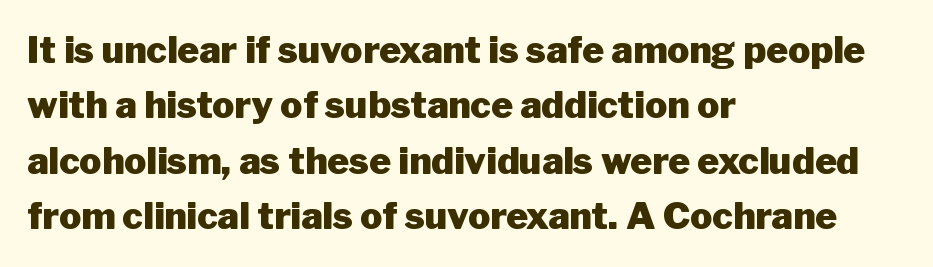
The image shows 37 px heavy sans-serif type, upright; set left-aligned, normal line spacing (1.5x), normal letter spacing, not underlined; low stroke contrast and a medium x-height.
